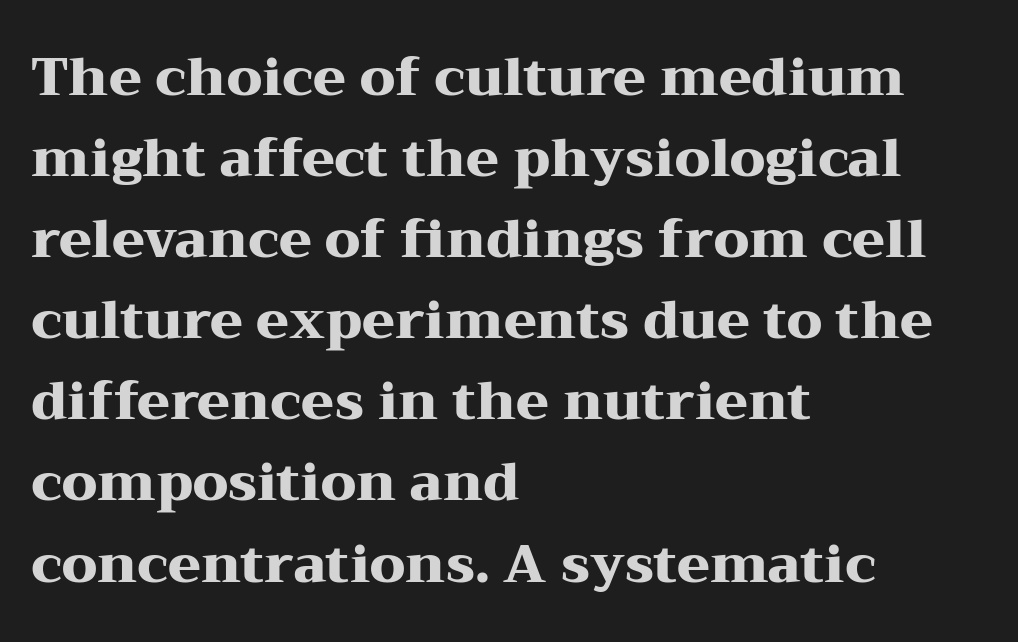
{"serif": "yes", "italic": "no", "bold": "yes", "weight": "heavy", "width": "wide", "stroke_contrast": "medium", "x_height": "medium", "monospaced": "no", "underline": "no", "align": "left", "line_spacing": "normal", "line_spacing_ratio": 1.53, "letter_spacing": "normal", "letter_spacing_em": 0.0, "glyph_px": 53}
